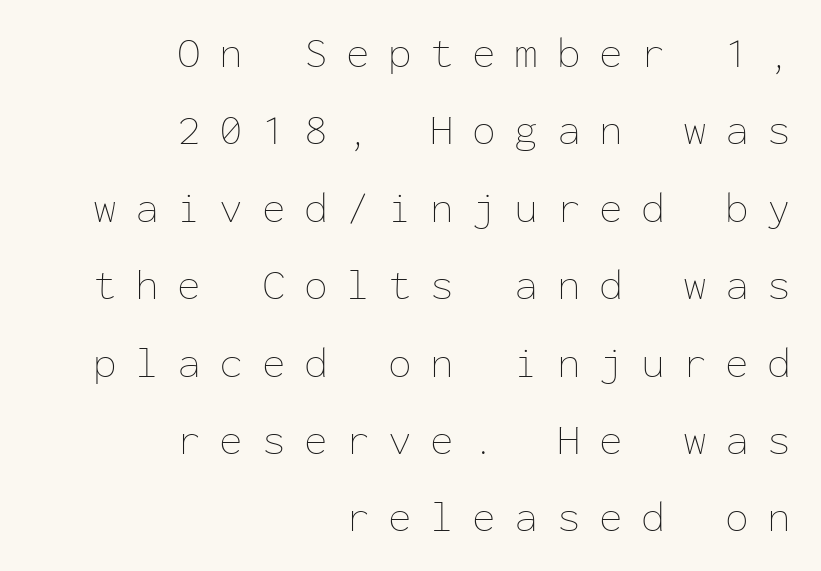
{"italic": "no", "bold": "no", "weight": "thin", "width": "normal", "stroke_contrast": "low", "x_height": "medium", "monospaced": "yes", "underline": "no", "align": "right", "line_spacing_ratio": 1.8, "letter_spacing": "wide", "letter_spacing_em": 0.43, "glyph_px": 43}
